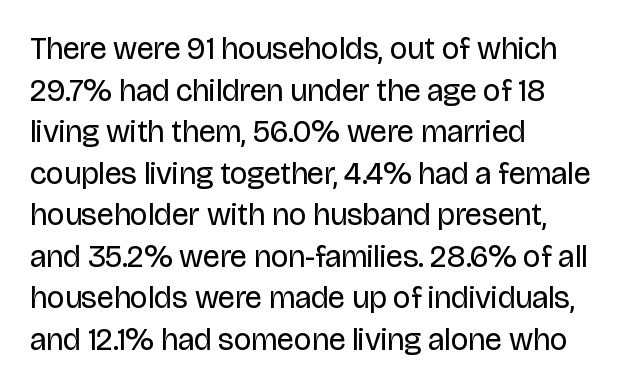
{"serif": "no", "italic": "no", "bold": "no", "weight": "regular", "width": "normal", "stroke_contrast": "low", "x_height": "large", "monospaced": "no", "underline": "no", "align": "left", "line_spacing": "normal", "line_spacing_ratio": 1.34, "letter_spacing": "normal", "letter_spacing_em": 0.0, "glyph_px": 31}
